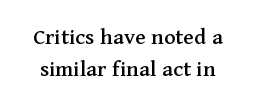
Has an underline been added? It has not. Nobody touched the tracking dial on this one. Posture: upright roman. The designer left line spacing at the default.
